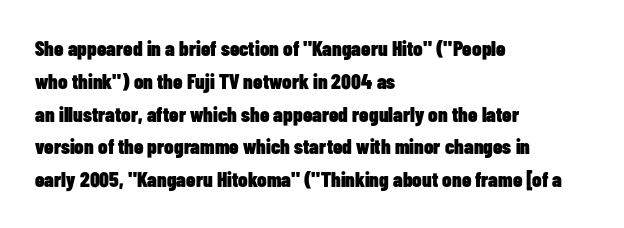
{"italic": "no", "bold": "yes", "underline": "no", "align": "left", "line_spacing": "normal", "line_spacing_ratio": 1.56, "letter_spacing": "normal", "letter_spacing_em": 0.0, "glyph_px": 21}
